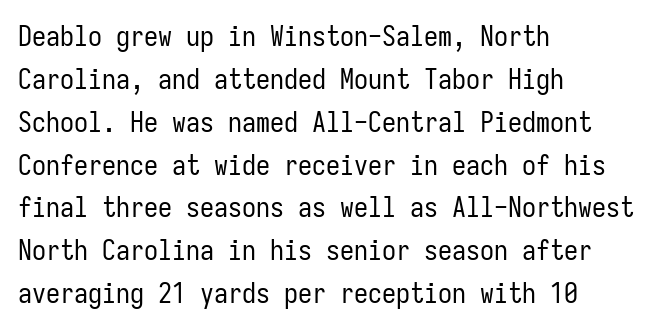
The image shows 28 px regular-weight, condensed sans-serif type, upright, monospaced; set left-aligned, normal line spacing (1.53x), normal letter spacing, not underlined; low stroke contrast and a medium x-height.
